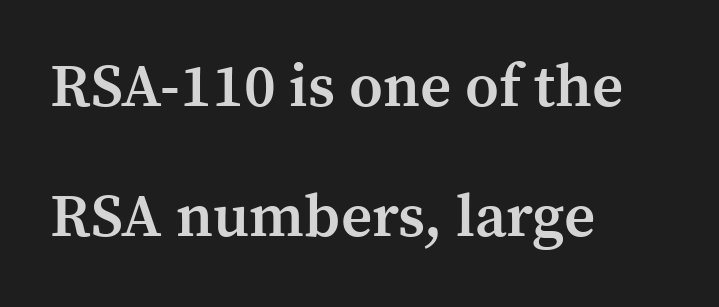
Q: Is the text bold? A: Semi-bold.
Q: Is the text italic (slanted)? A: No, it is upright.
Q: Is the typeface a serif or a sans-serif typeface? A: Serif.
Q: Is the text underlined? A: No.
Q: How is the paragraph aligned? A: Left-aligned.
Q: Is the spacing between letters normal or unusually wide? A: Normal.
Q: Is the spacing between lines tight, normal or loose? A: Loose.
Q: Width (condensed, normal, or wide)? A: Normal.
Q: Stroke contrast? A: Medium.
Q: x-height? A: Medium.
Q: Monospaced? A: No.
